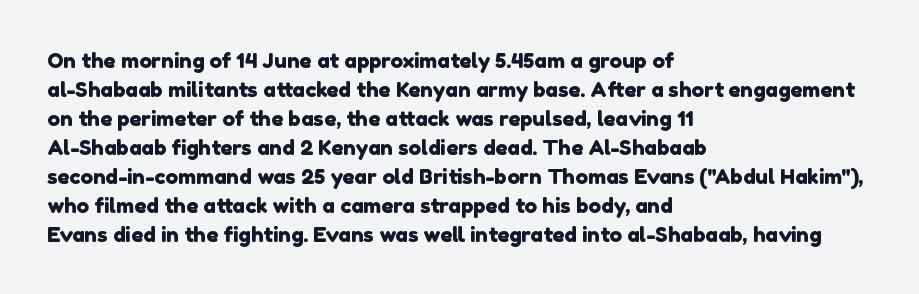
Successive baselines arrive at the customary interval. The gap between lines stays unmarked. The setting favours the left margin, as ordinary paragraphs usually do. This rendering leaves character spacing at its baseline value.
